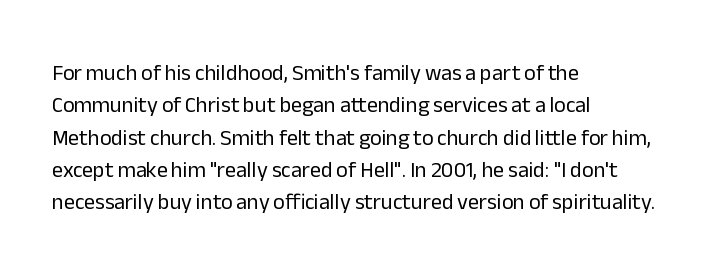
{"italic": "no", "bold": "no", "underline": "no", "align": "left", "line_spacing": "normal", "line_spacing_ratio": 1.47, "letter_spacing": "normal", "letter_spacing_em": 0.0, "glyph_px": 22}
